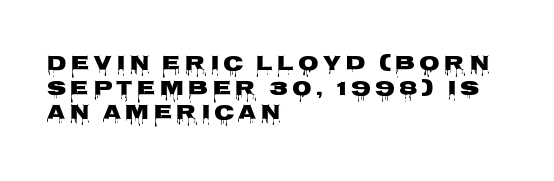
Q: Is the text italic (slanted)? A: No, it is upright.
Q: Is the text underlined? A: No.
Q: How is the paragraph aligned? A: Left-aligned.
